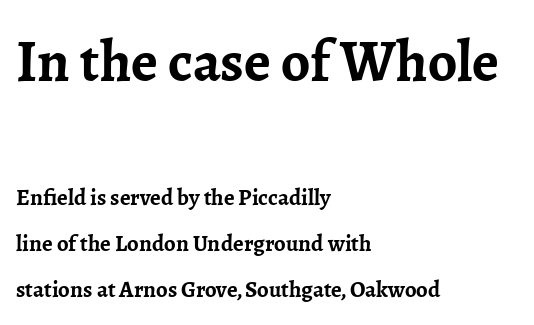
Tall strokes in this sample are plumb rather than angled. Tracking here is standard; glyphs follow each other at the usual distance. This rendering uses left alignment, leaving the right contour irregular. The passage shown is typeset with a serif family.
